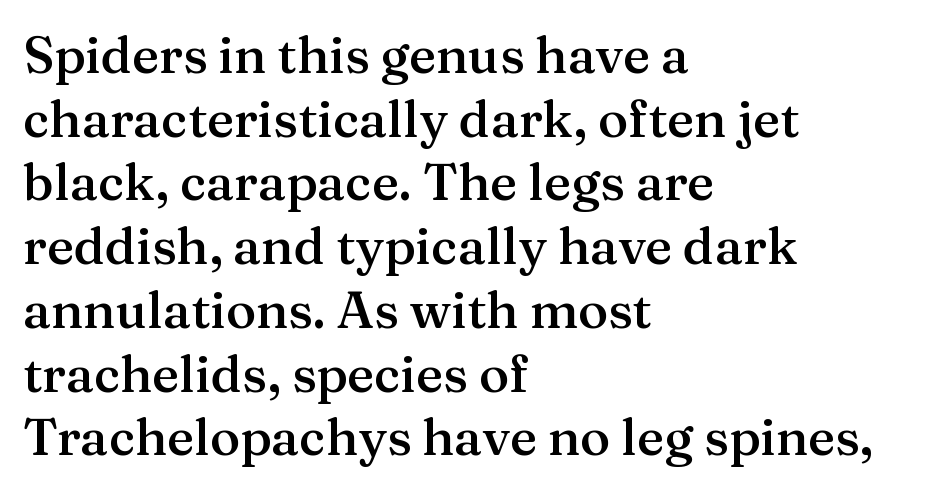
The image shows 51 px semibold serif type, upright; set left-aligned, normal line spacing (1.25x), normal letter spacing, not underlined; medium stroke contrast and a medium x-height.
